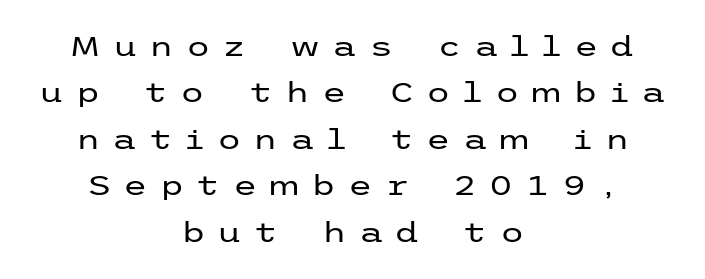
{"serif": "no", "italic": "no", "bold": "no", "weight": "regular", "width": "wide", "stroke_contrast": "low", "x_height": "medium", "underline": "no", "align": "center", "line_spacing": "normal", "line_spacing_ratio": 1.66, "letter_spacing": "wide", "letter_spacing_em": 0.43, "glyph_px": 28}
